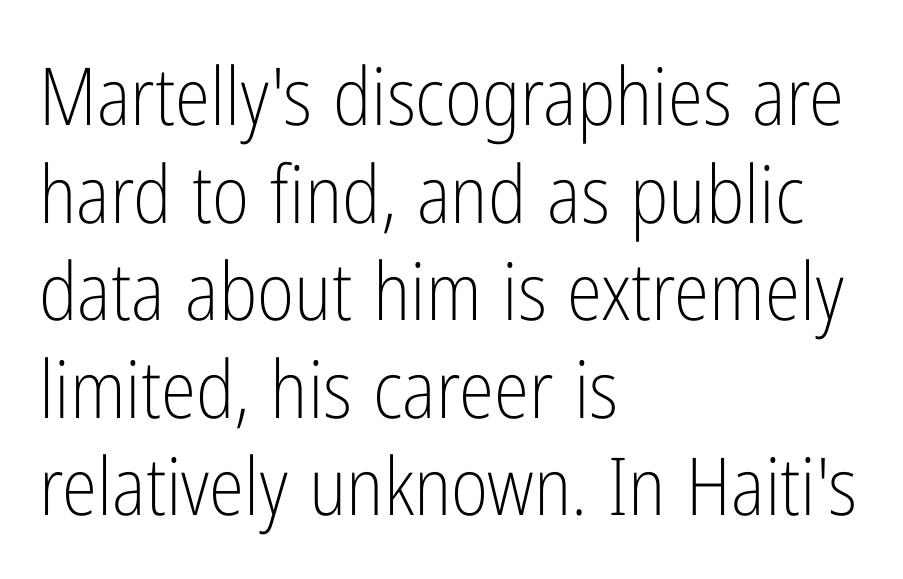
{"serif": "no", "italic": "no", "bold": "no", "weight": "light", "width": "condensed", "stroke_contrast": "low", "x_height": "medium", "monospaced": "no", "underline": "no", "align": "left", "line_spacing_ratio": 1.22, "letter_spacing": "normal", "letter_spacing_em": 0.0, "glyph_px": 80}
